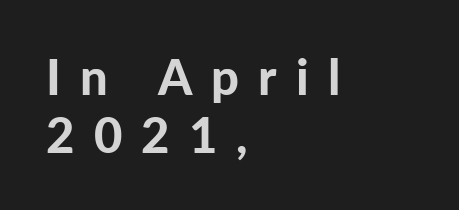
{"serif": "no", "italic": "no", "bold": "yes", "weight": "bold", "width": "normal", "stroke_contrast": "low", "x_height": "medium", "monospaced": "no", "underline": "no", "align": "left", "line_spacing_ratio": 1.18, "letter_spacing": "wide", "letter_spacing_em": 0.39, "glyph_px": 49}
